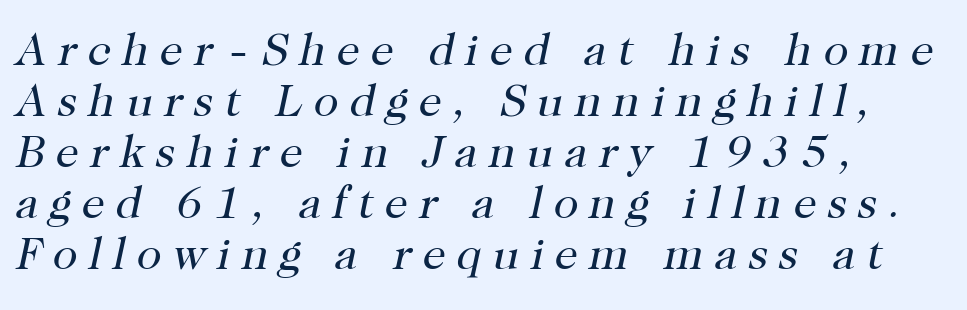
The letterforms stand isolated, each surrounded by extra space. Check under the words: just untouched page. Letters have the restrained weight of plain body copy at most. Designer's note — italics engaged.
